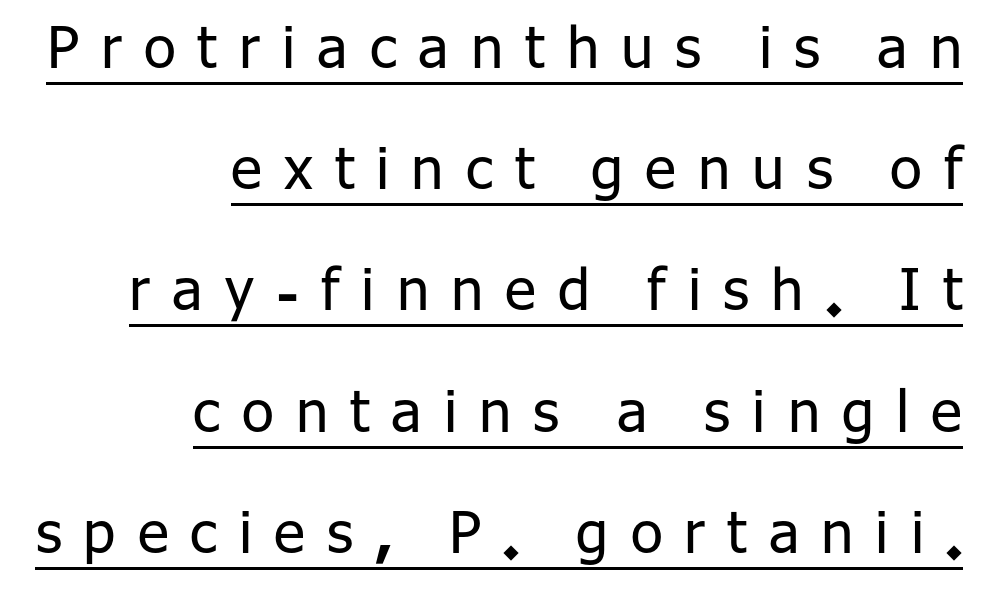
{"serif": "no", "italic": "no", "bold": "no", "weight": "regular", "width": "normal", "stroke_contrast": "low", "x_height": "medium", "monospaced": "no", "underline": "yes", "align": "right", "line_spacing": "loose", "line_spacing_ratio": 2.09, "letter_spacing": "wide", "letter_spacing_em": 0.38, "glyph_px": 58}
